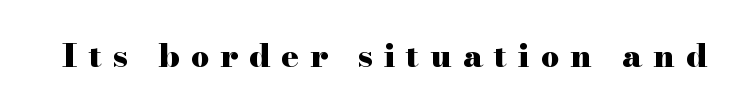
Q: Is the text bold? A: Yes.
Q: Is the text italic (slanted)? A: No, it is upright.
Q: Is the typeface a serif or a sans-serif typeface? A: Serif.
Q: Is the text underlined? A: No.
Q: Is the spacing between letters normal or unusually wide? A: Unusually wide.
Q: Width (condensed, normal, or wide)? A: Wide.
Q: Stroke contrast? A: High.
Q: x-height? A: Small.
Q: Monospaced? A: No.
